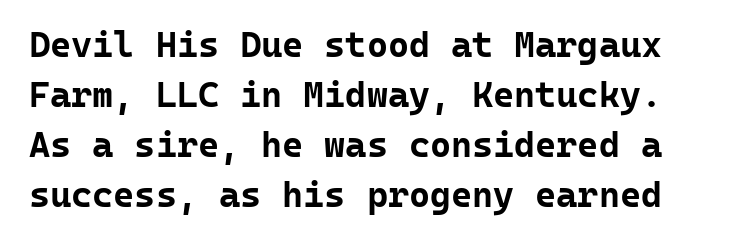
The image shows 36 px bold sans-serif type, upright, monospaced; set normal line spacing (1.39x), normal letter spacing, not underlined; low stroke contrast and a medium x-height.
